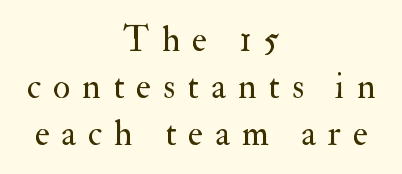
The image shows 35 px regular-weight serif type, upright; set centered, normal line spacing (1.34x), unusually wide letter spacing (+0.35 em), not underlined; medium stroke contrast and a small x-height.
